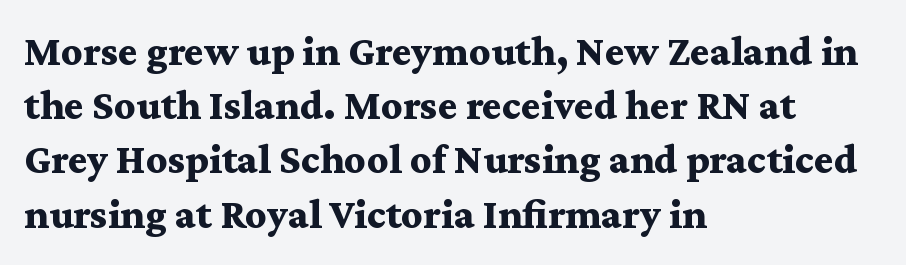
The image shows 42 px bold, wide serif type, upright; set left-aligned, normal line spacing (1.29x), normal letter spacing, not underlined; medium stroke contrast and a medium x-height.
